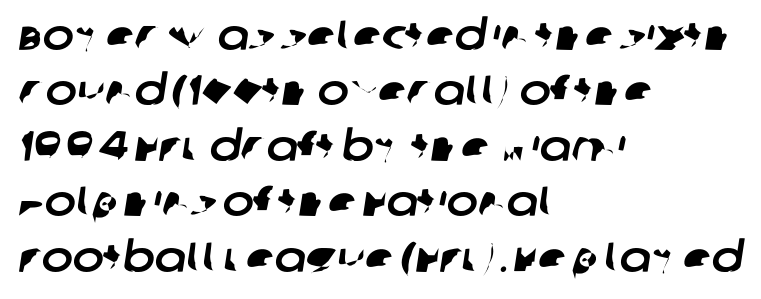
The image shows 42 px sans-serif type; set left-aligned, normal line spacing (1.32x), normal letter spacing, not underlined; low stroke contrast and a large x-height.
